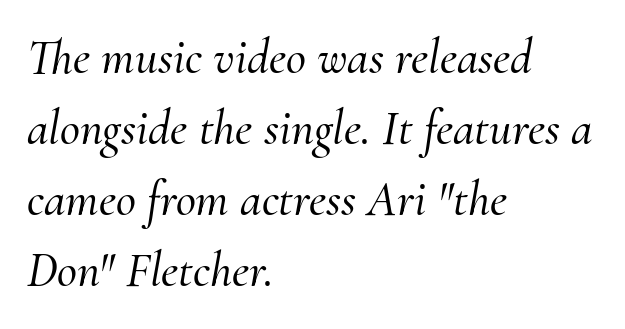
{"serif": "yes", "italic": "yes", "lean": "right", "slant_degrees": 10, "width": "normal", "stroke_contrast": "medium", "x_height": "small", "monospaced": "no", "underline": "no", "align": "left", "line_spacing": "normal", "line_spacing_ratio": 1.45, "letter_spacing": "normal", "letter_spacing_em": 0.0, "glyph_px": 49}
